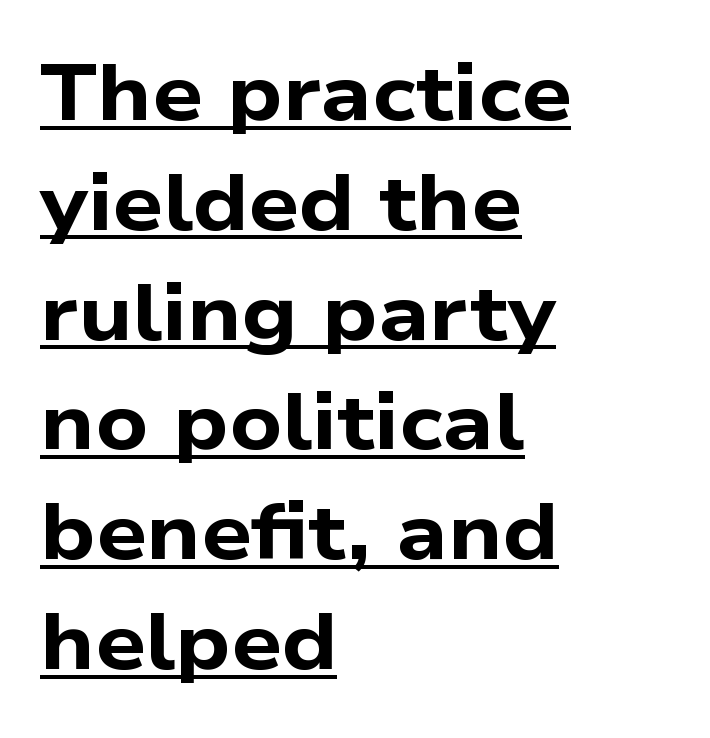
The image shows 79 px bold, wide sans-serif type; set left-aligned, normal line spacing (1.39x), normal letter spacing, underlined; low stroke contrast and a medium x-height.
